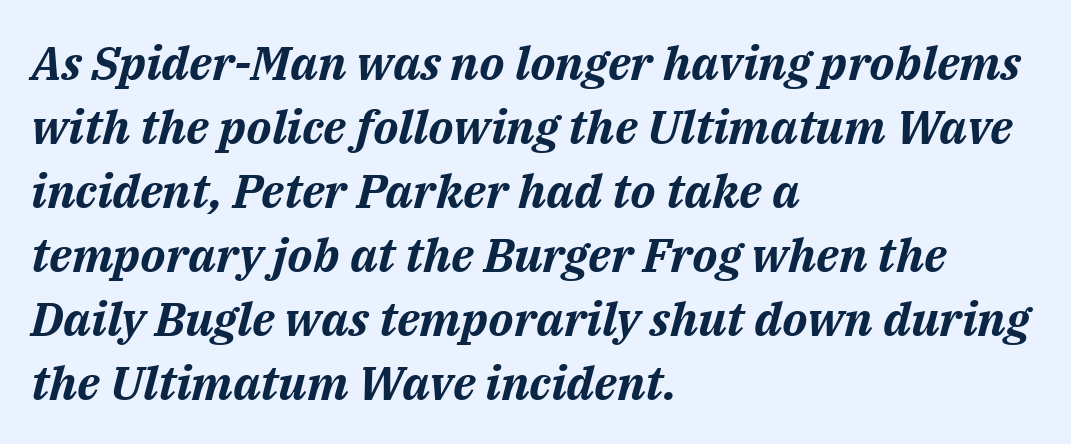
The image shows 47 px bold type, italic (leaning right); set left-aligned, normal line spacing (1.36x), normal letter spacing, not underlined; medium stroke contrast and a medium x-height.
